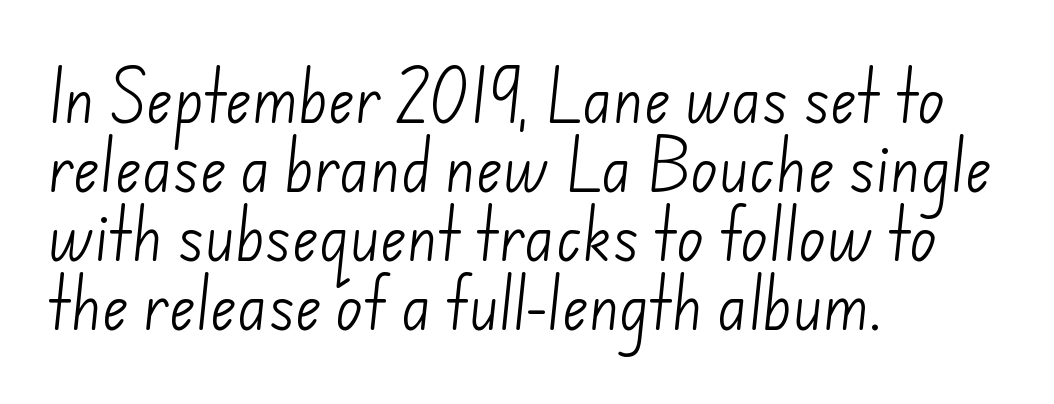
The image shows 57 px light sans-serif type; set left-aligned, line spacing 1.21x, normal letter spacing, not underlined; low stroke contrast and a small x-height.
